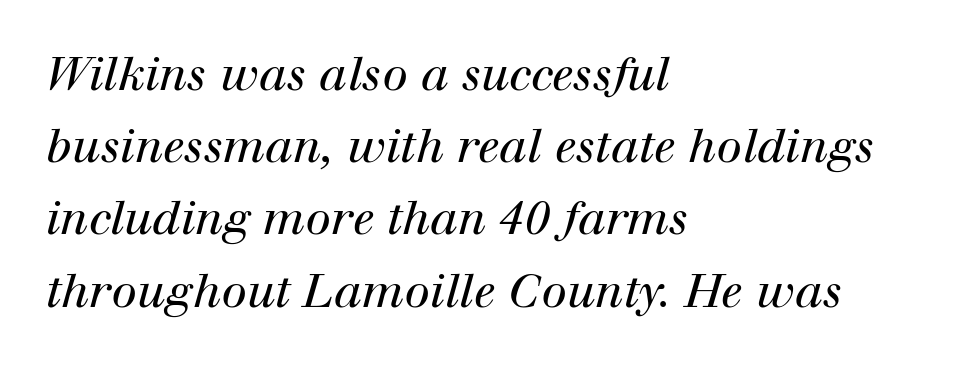
{"serif": "yes", "italic": "yes", "lean": "right", "slant_degrees": 12, "bold": "no", "weight": "regular", "width": "normal", "stroke_contrast": "high", "x_height": "medium", "monospaced": "no", "underline": "no", "align": "left", "line_spacing": "normal", "line_spacing_ratio": 1.57, "letter_spacing": "normal", "letter_spacing_em": 0.0, "glyph_px": 46}
